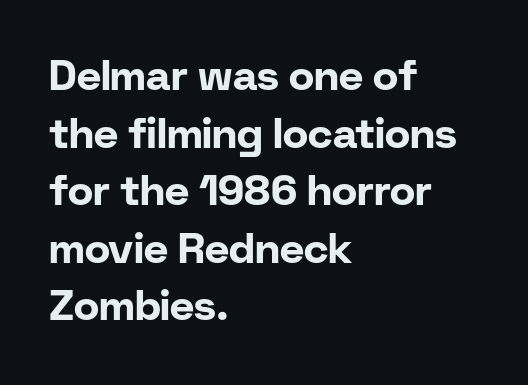
Q: Is the text bold? A: Yes.
Q: Is the text italic (slanted)? A: No, it is upright.
Q: Is the typeface a serif or a sans-serif typeface? A: Sans-serif.
Q: Is the text underlined? A: No.
Q: How is the paragraph aligned? A: Left-aligned.
Q: Is the spacing between letters normal or unusually wide? A: Normal.
Q: Is the spacing between lines tight, normal or loose? A: Normal.
Q: Width (condensed, normal, or wide)? A: Normal.
Q: Stroke contrast? A: Low.
Q: x-height? A: Medium.
Q: Monospaced? A: No.
